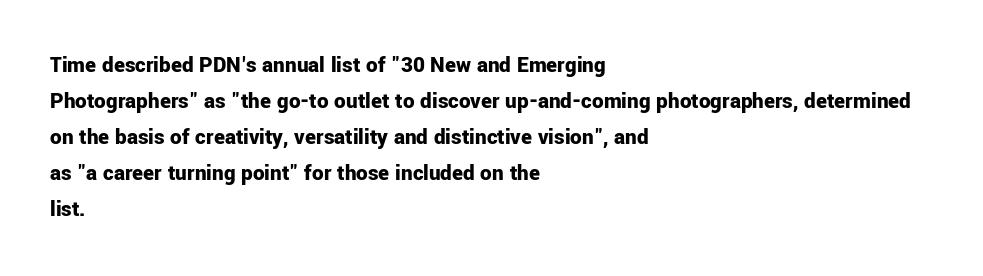
Q: Is the text bold? A: Yes.
Q: Is the text italic (slanted)? A: No, it is upright.
Q: Is the text underlined? A: No.
Q: How is the paragraph aligned? A: Left-aligned.
Q: Is the spacing between letters normal or unusually wide? A: Normal.
Q: Is the spacing between lines tight, normal or loose? A: Normal.
